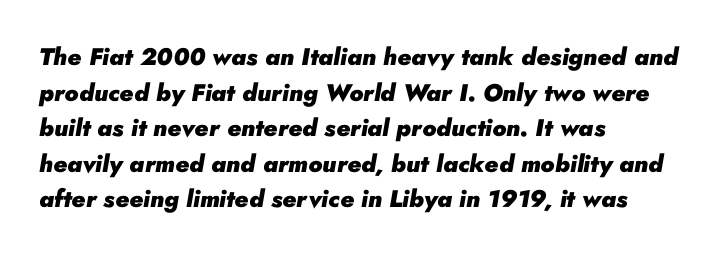
The rendering applies a slant to the glyphs. Beneath every word, the page is bare. Chunky letters — that's bold for sure. Default kerning and tracking; the words read as compact shapes. Reading down the column, the eye jumps a familiar distance to each next line.
